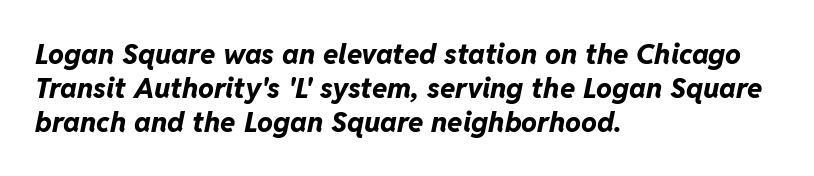
Q: Is the text bold? A: Yes.
Q: Is the text italic (slanted)? A: Yes, it leans right by about 11 degrees.
Q: Is the text underlined? A: No.
Q: How is the paragraph aligned? A: Left-aligned.
Q: Is the spacing between letters normal or unusually wide? A: Normal.
Q: Width (condensed, normal, or wide)? A: Normal.
Q: Stroke contrast? A: Low.
Q: x-height? A: Medium.
Q: Monospaced? A: No.
